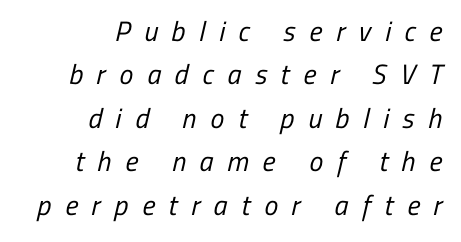
The image shows 28 px regular-weight, condensed sans-serif type; set right-aligned, normal line spacing (1.55x), unusually wide letter spacing (+0.49 em), not underlined; low stroke contrast and a medium x-height.
